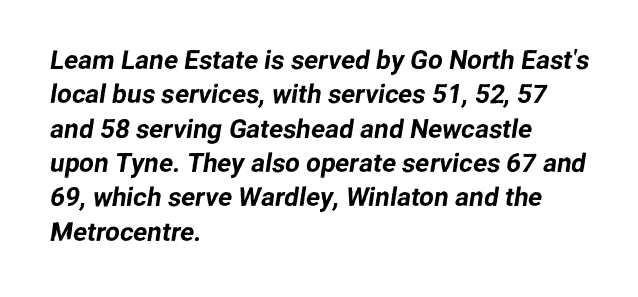
Q: Is the text underlined? A: No.
Q: How is the paragraph aligned? A: Left-aligned.
Q: Is the spacing between letters normal or unusually wide? A: Normal.
Q: Is the spacing between lines tight, normal or loose? A: Normal.
